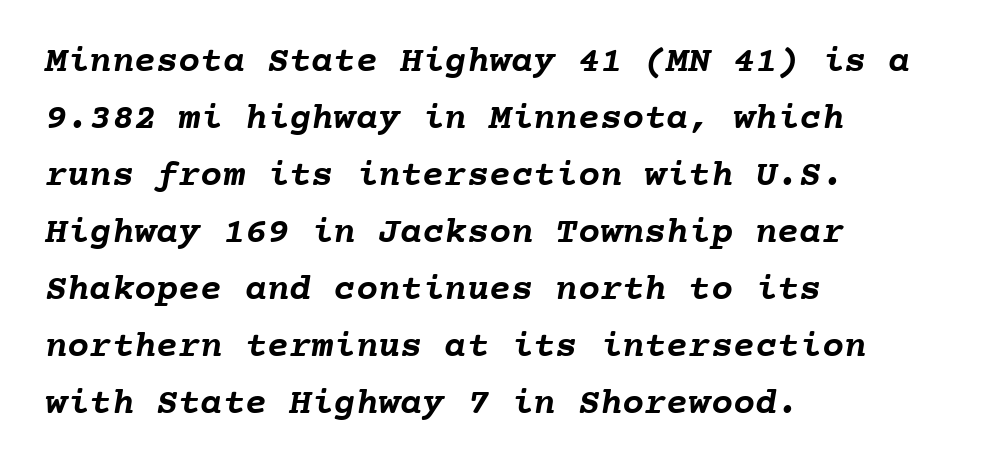
Q: Is the text bold? A: Yes.
Q: Is the text underlined? A: No.
Q: How is the paragraph aligned? A: Left-aligned.
Q: Is the spacing between letters normal or unusually wide? A: Normal.
Q: Is the spacing between lines tight, normal or loose? A: Normal.
Q: Width (condensed, normal, or wide)? A: Normal.
Q: Stroke contrast? A: Low.
Q: x-height? A: Medium.
Q: Monospaced? A: Yes.
